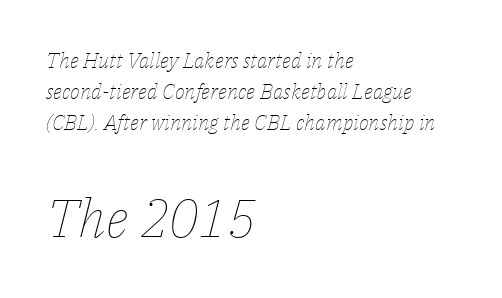
Q: Is the text bold? A: No.
Q: Is the text italic (slanted)? A: Yes, it leans right by about 14 degrees.
Q: Is the text underlined? A: No.
Q: How is the paragraph aligned? A: Left-aligned.
Q: Is the spacing between letters normal or unusually wide? A: Normal.
Q: Is the spacing between lines tight, normal or loose? A: Normal.
Q: Which block of text is set in a larger size, the first (top) or the second (bottom)? A: The second (bottom) one.
Q: Width (condensed, normal, or wide)? A: Normal.
Q: Stroke contrast? A: Low.
Q: x-height? A: Medium.
Q: Monospaced? A: No.
